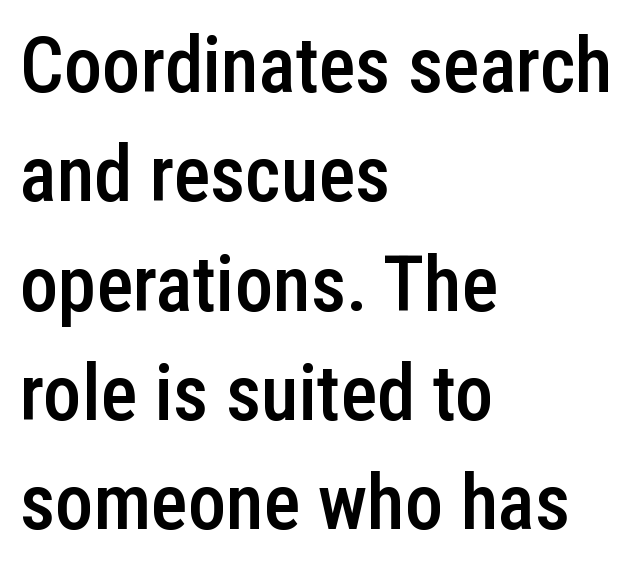
How would I describe the line gaps? Plain and ordinary. Honestly, there is no underline to notice here at all. In terms of weight, the rendering is demibold, just under bold. A student would call this left alignment; a typographer would say flush left, rag right. What kind of face is this? One without serifs — a sans.
